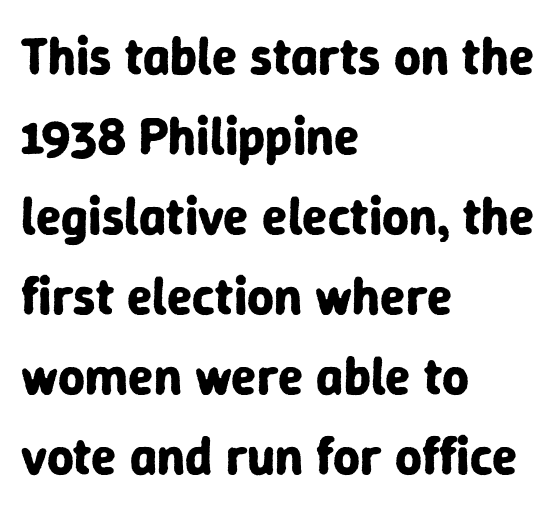
Q: Is the text bold? A: Yes.
Q: Is the text italic (slanted)? A: No, it is upright.
Q: Is the typeface a serif or a sans-serif typeface? A: Sans-serif.
Q: Is the text underlined? A: No.
Q: How is the paragraph aligned? A: Left-aligned.
Q: Is the spacing between letters normal or unusually wide? A: Normal.
Q: Is the spacing between lines tight, normal or loose? A: Normal.
Q: Width (condensed, normal, or wide)? A: Normal.
Q: Stroke contrast? A: Low.
Q: x-height? A: Medium.
Q: Monospaced? A: No.
